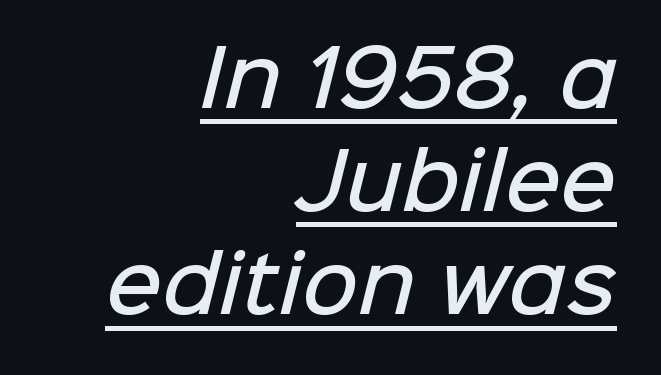
Q: Is the text bold? A: Semi-bold.
Q: Is the typeface a serif or a sans-serif typeface? A: Sans-serif.
Q: Is the text underlined? A: Yes.
Q: How is the paragraph aligned? A: Right-aligned.
Q: Is the spacing between letters normal or unusually wide? A: Normal.
Q: Is the spacing between lines tight, normal or loose? A: Normal.
Q: Width (condensed, normal, or wide)? A: Normal.
Q: Stroke contrast? A: Low.
Q: x-height? A: Medium.
Q: Monospaced? A: No.
